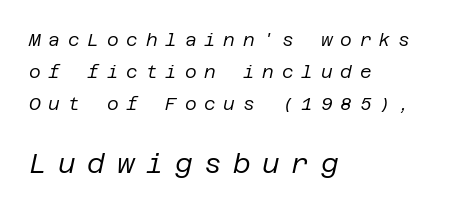
The image shows 27 px text type, italic (leaning right); set left-aligned, line spacing 1.79x, unusually wide letter spacing (+0.43 em), not underlined; the second (bottom) block is 1.5x larger.
